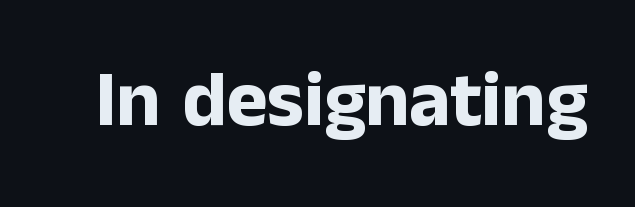
{"serif": "no", "italic": "no", "bold": "yes", "weight": "bold", "width": "normal", "stroke_contrast": "low", "x_height": "medium", "monospaced": "no", "underline": "no", "letter_spacing": "normal", "letter_spacing_em": 0.0, "glyph_px": 78}
